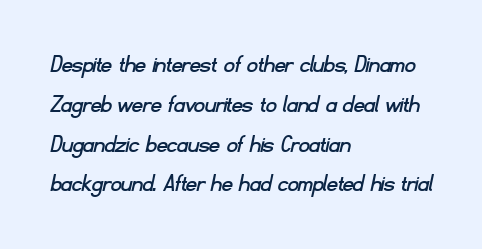
Successive baselines arrive at the customary interval. No extra tracking has been applied to these lines. Reading down the block, your eye returns to a fixed left position each line. The foot of each line stays bare and open.
